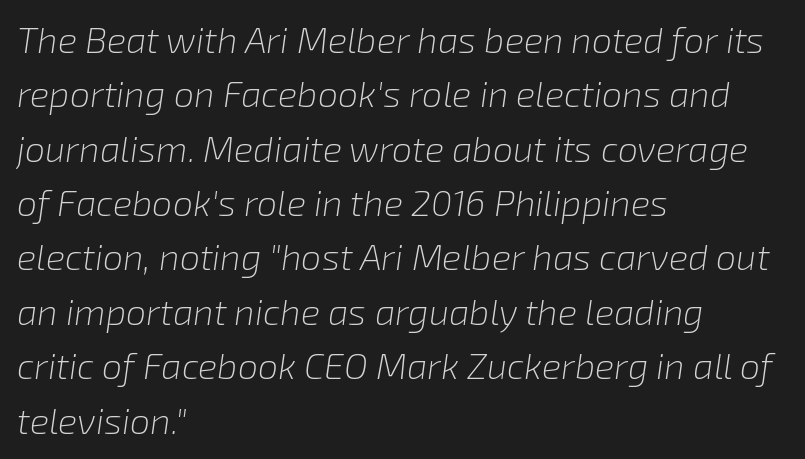
Honestly, the row spacing looks completely unremarkable. These lines keep a tight, regular rhythm from letter to letter. Any mark beneath the type? The region is blank. This is not heavy type; no bold has been used. The axis of the letterforms is tilted away from vertical.
